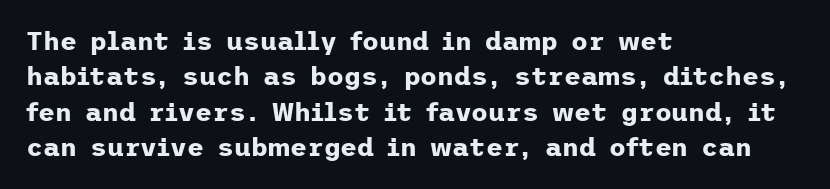
Normally led — the rows are evenly, conventionally spaced. A roman cut, with each character standing at attention. The gaps between neighbouring characters are ordinary and unremarkable. The words here are not underlined. Left-aligned paragraph, ragged on the right. The typesetting leans heavy: a genuine bold.
